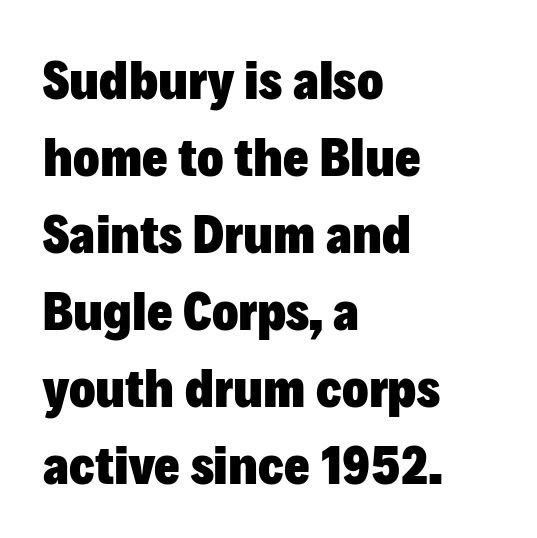
Q: Is the text bold? A: Yes.
Q: Is the text italic (slanted)? A: No, it is upright.
Q: Is the typeface a serif or a sans-serif typeface? A: Sans-serif.
Q: Is the text underlined? A: No.
Q: How is the paragraph aligned? A: Left-aligned.
Q: Is the spacing between letters normal or unusually wide? A: Normal.
Q: Is the spacing between lines tight, normal or loose? A: Normal.
Q: Width (condensed, normal, or wide)? A: Normal.
Q: Stroke contrast? A: Low.
Q: x-height? A: Medium.
Q: Monospaced? A: No.
